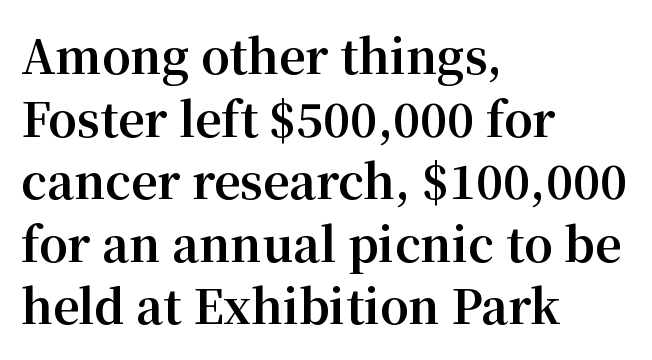
The image shows 46 px bold serif type, upright; set left-aligned, normal line spacing (1.36x), normal letter spacing, not underlined; medium stroke contrast and a medium x-height.
